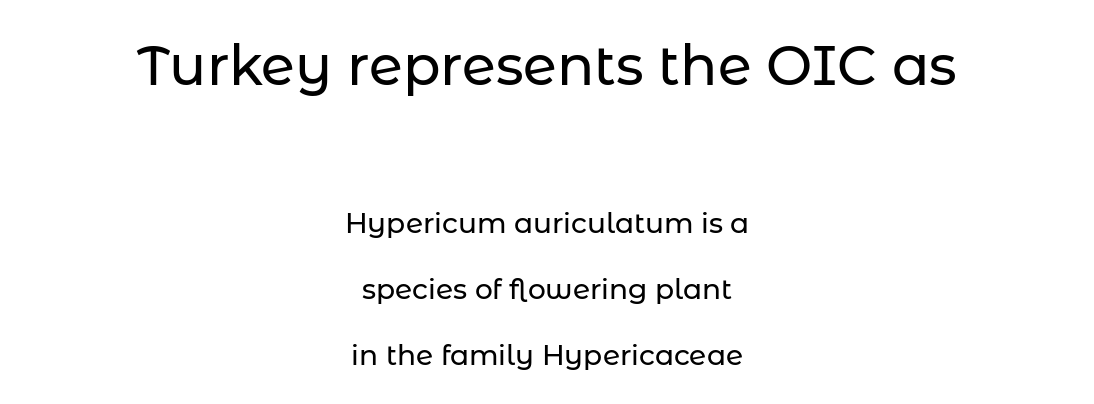
The image shows 55 px sans-serif type, upright; set centered, loose line spacing (2.36x), normal letter spacing, not underlined; the first (top) block is 1.96x larger; low stroke contrast and a medium x-height.
